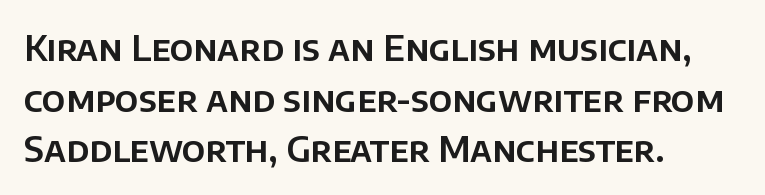
Q: Is the text italic (slanted)? A: No, it is upright.
Q: Is the typeface a serif or a sans-serif typeface? A: Sans-serif.
Q: Is the text underlined? A: No.
Q: How is the paragraph aligned? A: Left-aligned.
Q: Is the spacing between letters normal or unusually wide? A: Normal.
Q: Is the spacing between lines tight, normal or loose? A: Normal.
Q: Width (condensed, normal, or wide)? A: Normal.
Q: Stroke contrast? A: Low.
Q: x-height? A: Large.
Q: Monospaced? A: No.
